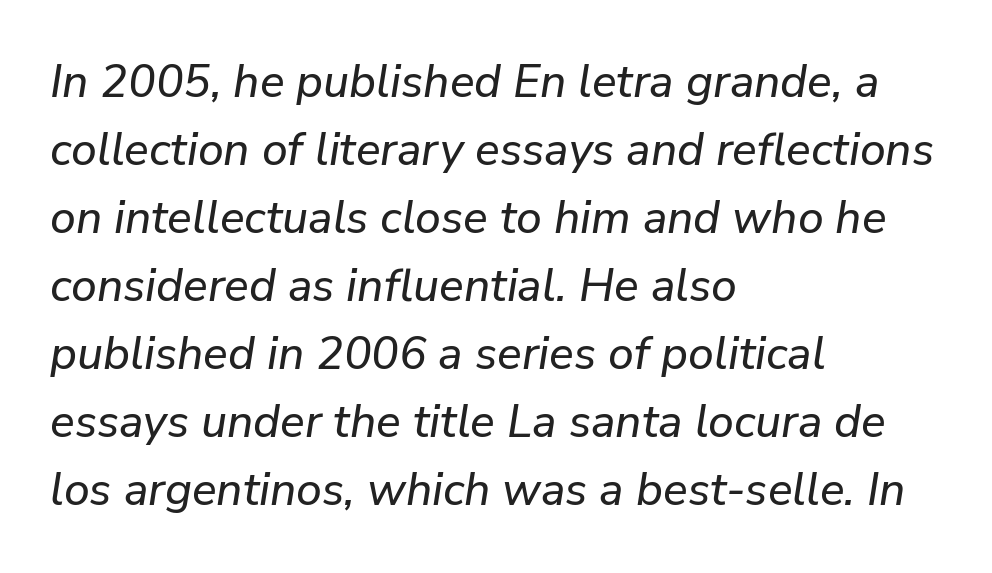
Q: Is the text italic (slanted)? A: Yes, it leans right by about 9 degrees.
Q: Is the text underlined? A: No.
Q: How is the paragraph aligned? A: Left-aligned.
Q: Is the spacing between letters normal or unusually wide? A: Normal.
Q: Is the spacing between lines tight, normal or loose? A: Normal.
Q: Width (condensed, normal, or wide)? A: Normal.
Q: Stroke contrast? A: Low.
Q: x-height? A: Medium.
Q: Monospaced? A: No.
